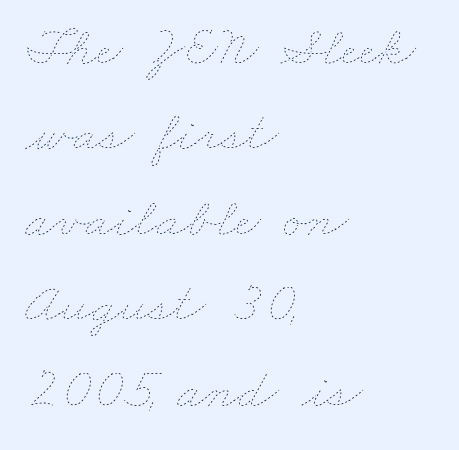
Q: Is the text bold? A: No.
Q: Is the text underlined? A: No.
Q: How is the paragraph aligned? A: Left-aligned.
Q: Is the spacing between letters normal or unusually wide? A: Normal.
Q: Is the spacing between lines tight, normal or loose? A: Normal.
Q: Width (condensed, normal, or wide)? A: Wide.
Q: Stroke contrast? A: Low.
Q: x-height? A: Small.
Q: Monospaced? A: No.
